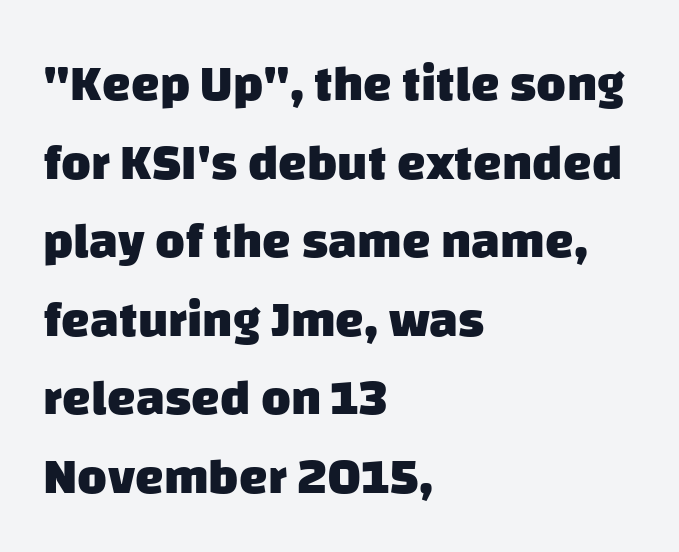
{"serif": "no", "bold": "yes", "weight": "heavy", "width": "normal", "stroke_contrast": "low", "x_height": "large", "monospaced": "no", "underline": "no", "align": "left", "line_spacing": "normal", "line_spacing_ratio": 1.54, "letter_spacing": "normal", "letter_spacing_em": 0.0, "glyph_px": 51}
